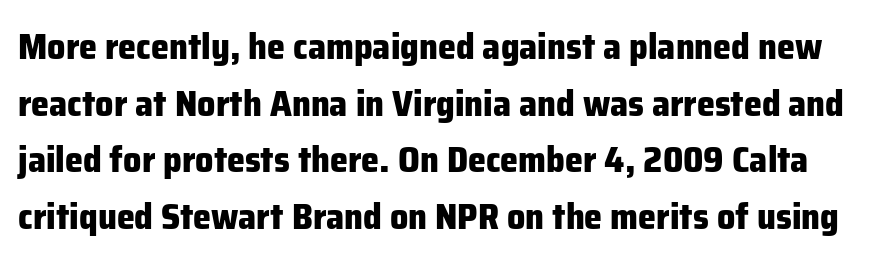
{"serif": "no", "italic": "no", "bold": "yes", "weight": "heavy", "width": "normal", "stroke_contrast": "low", "x_height": "medium", "monospaced": "no", "underline": "no", "line_spacing": "normal", "line_spacing_ratio": 1.57, "letter_spacing": "normal", "letter_spacing_em": 0.0, "glyph_px": 36}
